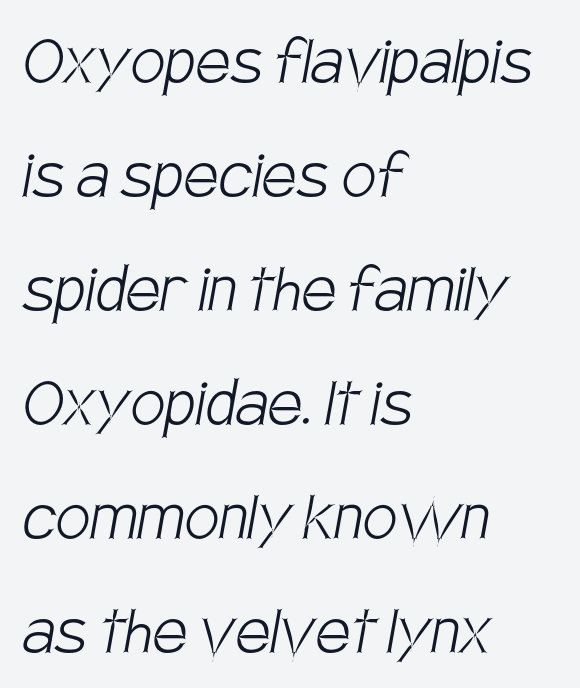
The image shows 77 px light, condensed sans-serif type; set left-aligned, normal line spacing (1.48x), normal letter spacing, not underlined; low stroke contrast and a large x-height.
